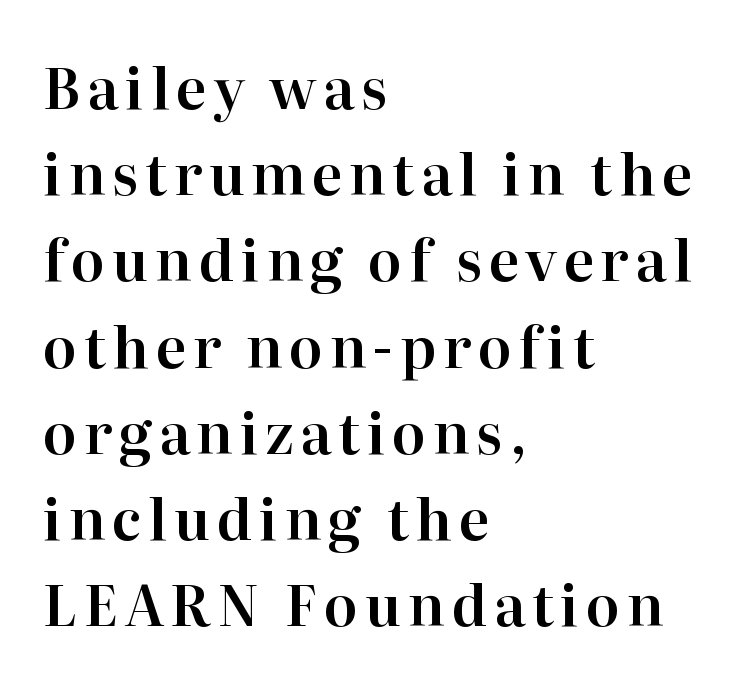
Q: Is the text italic (slanted)? A: No, it is upright.
Q: Is the typeface a serif or a sans-serif typeface? A: Serif.
Q: Is the text underlined? A: No.
Q: How is the paragraph aligned? A: Left-aligned.
Q: Is the spacing between lines tight, normal or loose? A: Normal.
Q: Width (condensed, normal, or wide)? A: Normal.
Q: Stroke contrast? A: High.
Q: x-height? A: Medium.
Q: Monospaced? A: No.
